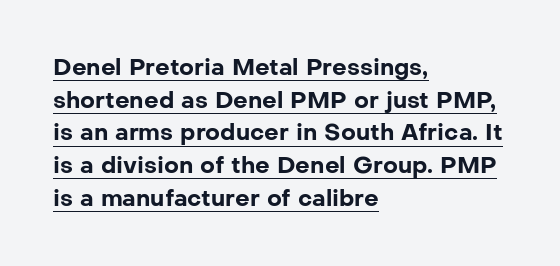
{"italic": "no", "bold": "yes", "underline": "yes", "align": "left", "line_spacing": "normal", "line_spacing_ratio": 1.42, "letter_spacing": "normal", "letter_spacing_em": 0.0, "glyph_px": 23}
